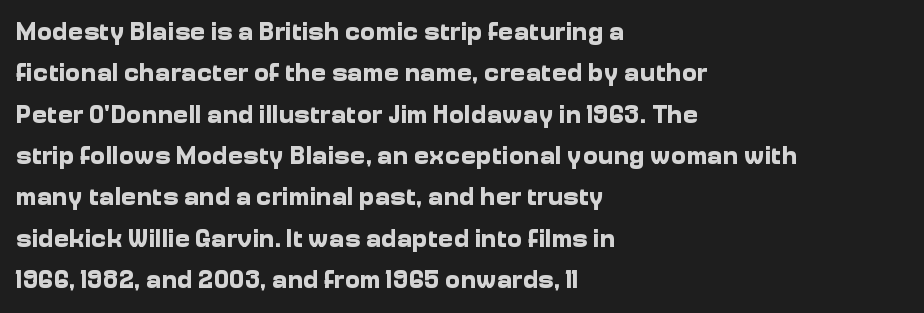
{"italic": "no", "bold": "yes", "underline": "no", "align": "left", "line_spacing": "normal", "line_spacing_ratio": 1.59, "letter_spacing": "normal", "letter_spacing_em": 0.0, "glyph_px": 26}
